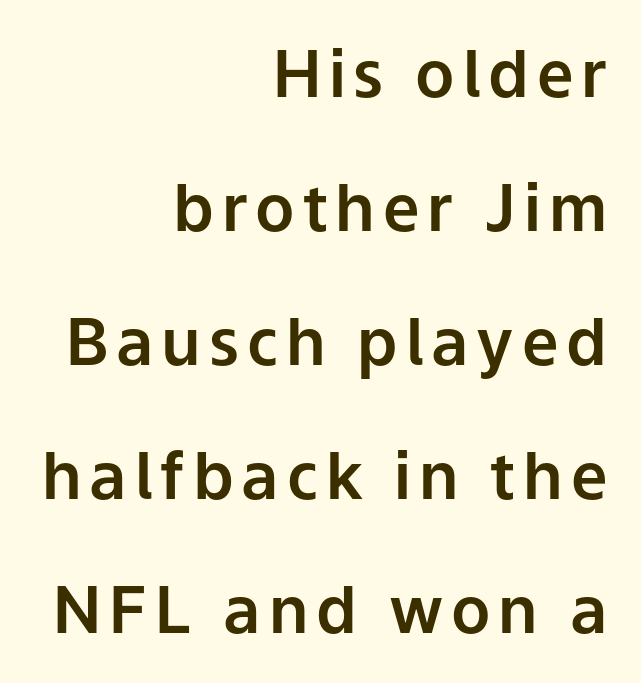
The font family rendered here belongs to the sans-serif group. Lines of text with bare space underneath. Rows of type keep a wide berth in the vertical direction. Line ends are locked; line starts wander. Looks like regular typesetting: each glyph gets only the width it needs. Do the letters lean? They stand straight.
